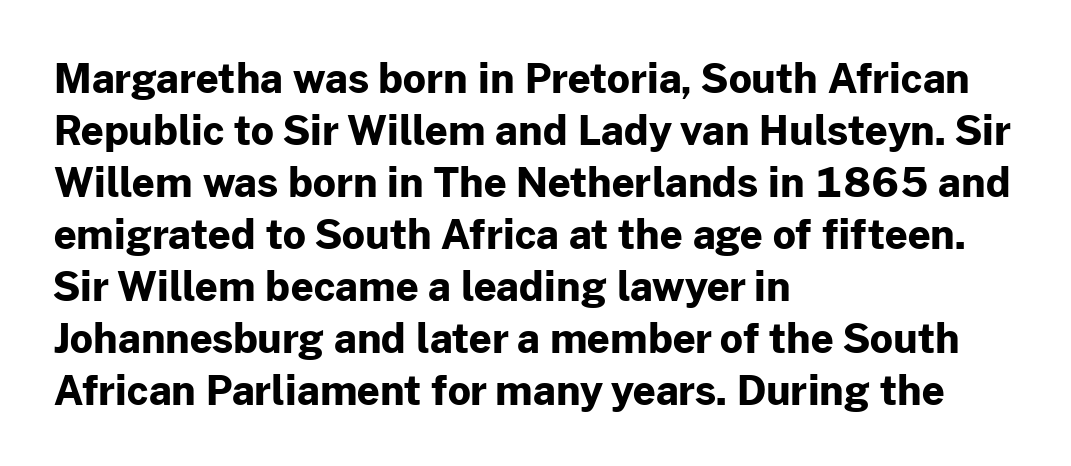
The specimen omits any rule beneath the text block's lines. Set as a true bold cut, around the 700 mark. Observe the absence of serifs on each vertical stroke in this sample. Character widths vary here, with narrow letters taking less room than wide ones. Every stem runs plumb, perpendicular to the baseline. Is there much room between lines? A standard amount, neither cramped nor airy.
